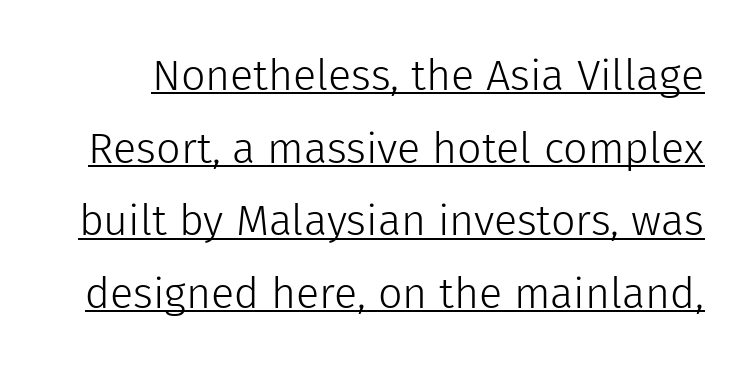
The image shows 43 px light sans-serif type, upright; set normal line spacing (1.69x), normal letter spacing, underlined; low stroke contrast and a medium x-height.
